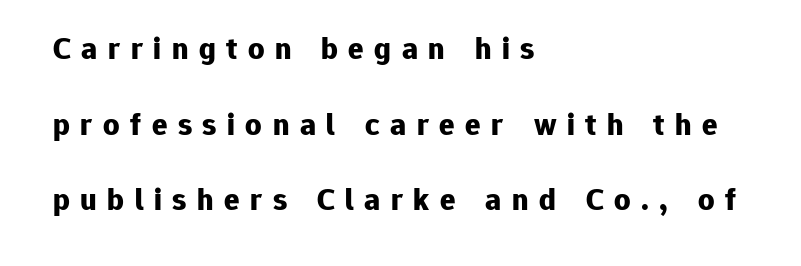
The image shows 32 px bold sans-serif type, upright; set left-aligned, loose line spacing (2.36x), unusually wide letter spacing (+0.33 em), not underlined; low stroke contrast and a medium x-height.
